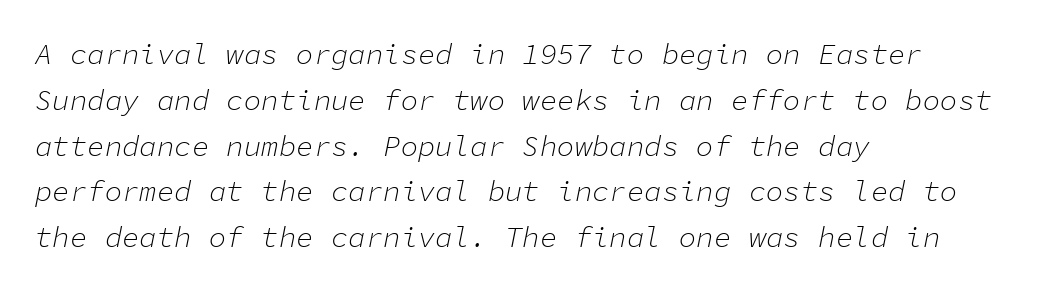
{"italic": "yes", "lean": "right", "slant_degrees": 11, "bold": "no", "weight": "light", "width": "normal", "stroke_contrast": "low", "x_height": "medium", "monospaced": "yes", "underline": "no", "align": "left", "line_spacing": "normal", "line_spacing_ratio": 1.58, "letter_spacing": "normal", "letter_spacing_em": 0.0, "glyph_px": 29}
